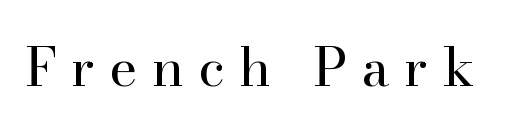
The image shows 54 px regular-weight serif type, upright; set unusually wide letter spacing (+0.26 em), not underlined; high stroke contrast and a small x-height.
